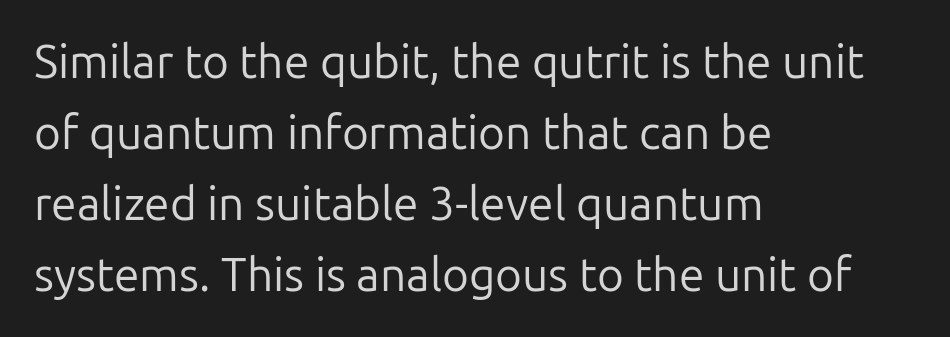
The image shows 46 px regular-weight sans-serif type, upright; set left-aligned, normal line spacing (1.54x), normal letter spacing, not underlined; low stroke contrast and a medium x-height.
